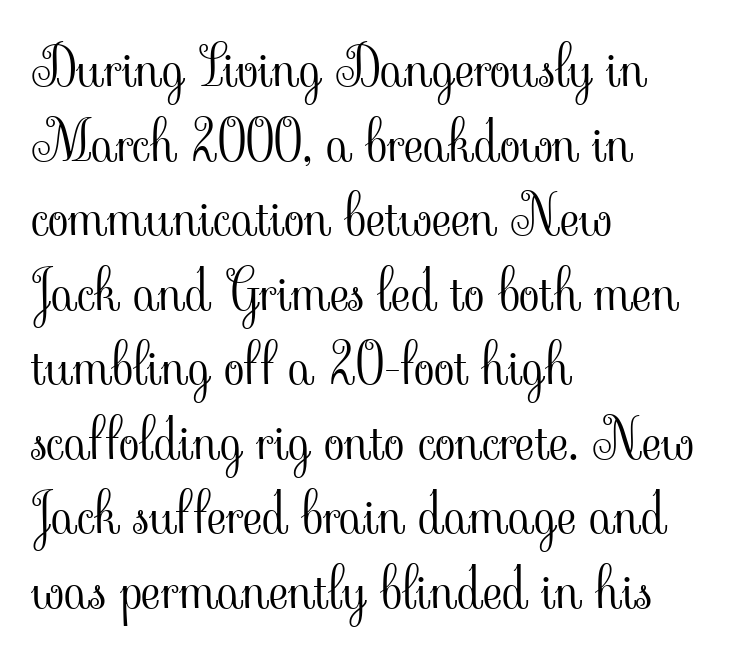
No italicization has been applied; the sample stays upright. The characters are drawn with everyday or finer stroke widths. A typesetter would call this leading conventional body-copy spacing. Examine the stroke ends and you'll spot serifs.
